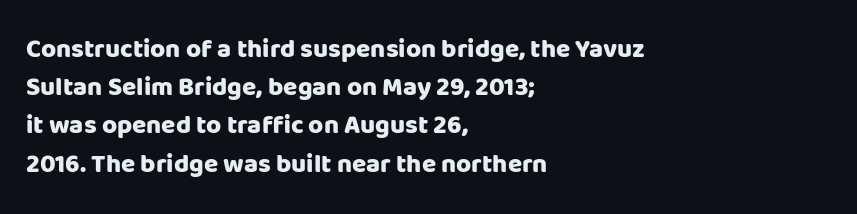
{"italic": "no", "bold": "yes", "underline": "no", "align": "left", "line_spacing": "normal", "line_spacing_ratio": 1.47, "letter_spacing": "normal", "letter_spacing_em": 0.0, "glyph_px": 26}
